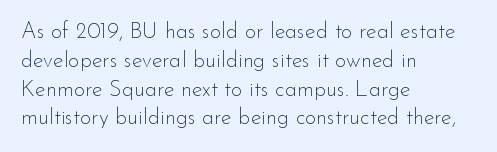
{"italic": "no", "bold": "no", "underline": "no", "align": "left", "line_spacing": "normal", "line_spacing_ratio": 1.31, "letter_spacing": "normal", "letter_spacing_em": 0.0, "glyph_px": 22}
